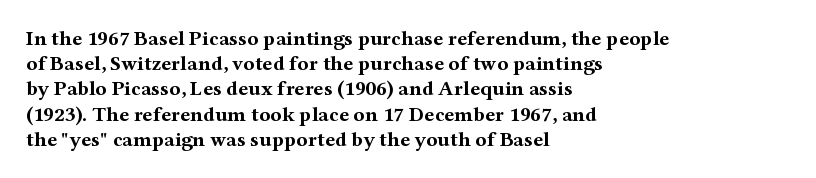
Q: Is the text bold? A: Yes.
Q: Is the text italic (slanted)? A: No, it is upright.
Q: Is the text underlined? A: No.
Q: How is the paragraph aligned? A: Left-aligned.
Q: Is the spacing between letters normal or unusually wide? A: Normal.
